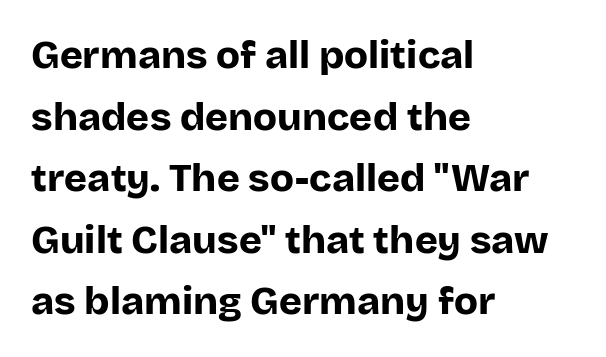
{"serif": "no", "italic": "no", "bold": "yes", "weight": "bold", "width": "normal", "stroke_contrast": "low", "x_height": "large", "monospaced": "no", "underline": "no", "align": "left", "line_spacing": "normal", "line_spacing_ratio": 1.58, "letter_spacing": "normal", "letter_spacing_em": 0.0, "glyph_px": 39}
